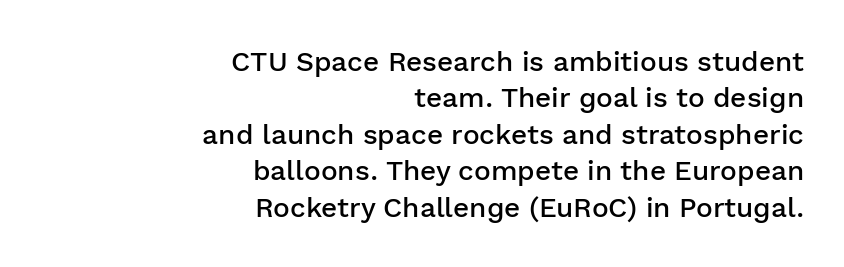
Q: Is the text bold? A: Semi-bold.
Q: Is the text italic (slanted)? A: No, it is upright.
Q: Is the typeface a serif or a sans-serif typeface? A: Sans-serif.
Q: Is the text underlined? A: No.
Q: How is the paragraph aligned? A: Right-aligned.
Q: Is the spacing between letters normal or unusually wide? A: Normal.
Q: Is the spacing between lines tight, normal or loose? A: Normal.
Q: Width (condensed, normal, or wide)? A: Normal.
Q: Stroke contrast? A: Low.
Q: x-height? A: Medium.
Q: Monospaced? A: No.
